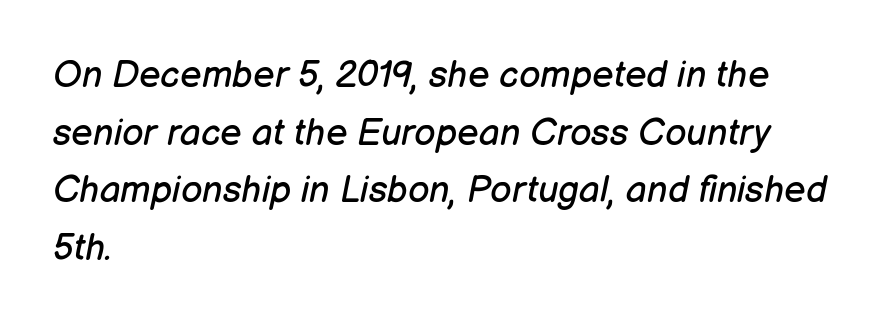
The image shows 37 px regular-weight type, italic (leaning right); set left-aligned, normal line spacing (1.56x), normal letter spacing, not underlined; low stroke contrast and a medium x-height.
